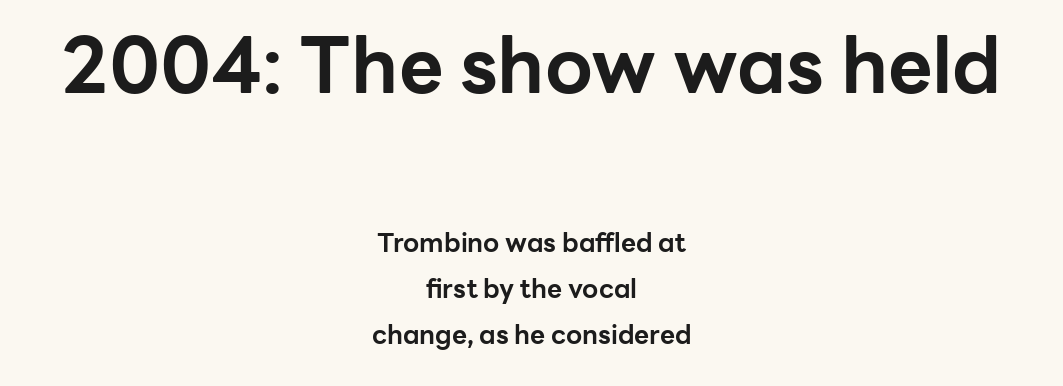
Q: Is the text bold? A: Yes.
Q: Is the text italic (slanted)? A: No, it is upright.
Q: Is the typeface a serif or a sans-serif typeface? A: Sans-serif.
Q: Is the text underlined? A: No.
Q: How is the paragraph aligned? A: Centered.
Q: Is the spacing between letters normal or unusually wide? A: Normal.
Q: Which block of text is set in a larger size, the first (top) or the second (bottom)? A: The first (top) one.
Q: Width (condensed, normal, or wide)? A: Normal.
Q: Stroke contrast? A: Low.
Q: x-height? A: Medium.
Q: Monospaced? A: No.
